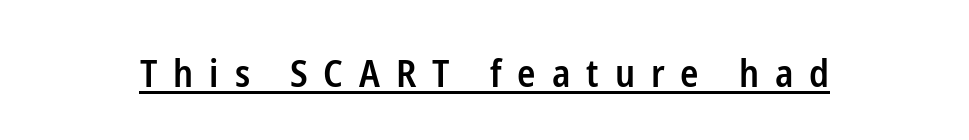
Q: Is the text bold? A: Semi-bold.
Q: Is the text italic (slanted)? A: No, it is upright.
Q: Is the typeface a serif or a sans-serif typeface? A: Sans-serif.
Q: Is the text underlined? A: Yes.
Q: Is the spacing between letters normal or unusually wide? A: Unusually wide.
Q: Width (condensed, normal, or wide)? A: Condensed.
Q: Stroke contrast? A: Low.
Q: x-height? A: Medium.
Q: Monospaced? A: No.
